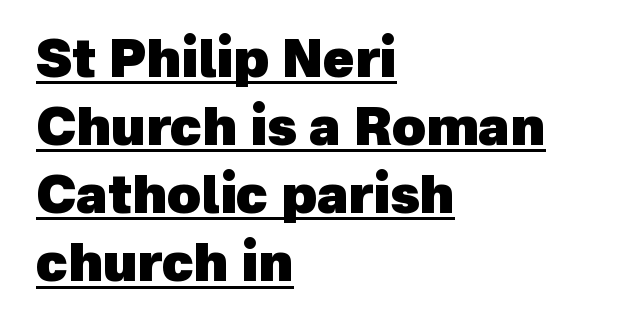
Q: Is the text bold? A: Yes.
Q: Is the typeface a serif or a sans-serif typeface? A: Sans-serif.
Q: Is the text underlined? A: Yes.
Q: How is the paragraph aligned? A: Left-aligned.
Q: Is the spacing between letters normal or unusually wide? A: Normal.
Q: Is the spacing between lines tight, normal or loose? A: Normal.
Q: Width (condensed, normal, or wide)? A: Normal.
Q: x-height? A: Medium.
Q: Monospaced? A: No.
